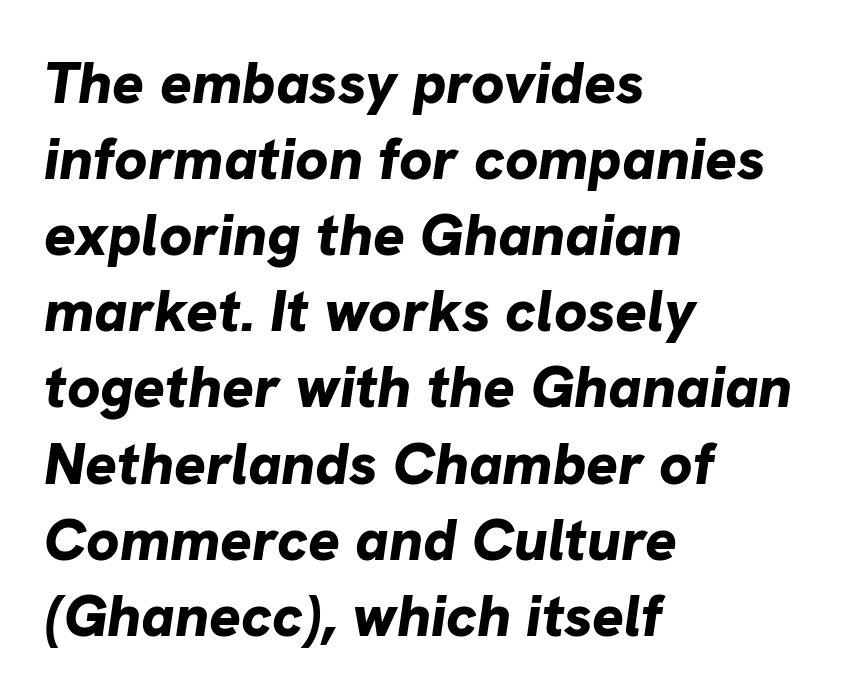
Evenly set lines give the paragraph a standard silhouette. The sample has been set heavy, in full bold. One-word summary of the alignment: left. Words float on clear page, feet unadorned.
